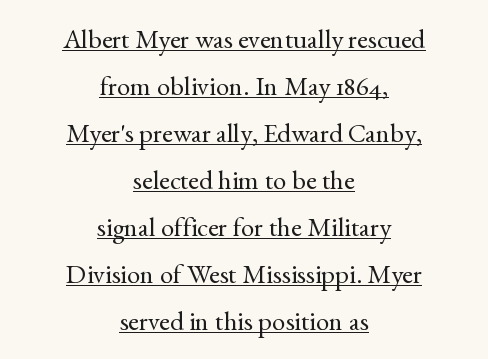
The specimen includes a rule beneath the text block's lines. Weight: not bold — regular or lighter. The text block is weighted toward neither margin, spreading evenly from the middle. It's the straight-up-and-down kind of type. The horizontal fit of the characters is conventional and even.
